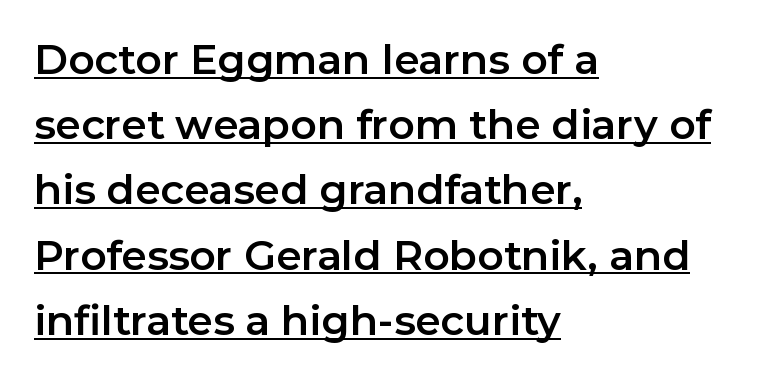
The image shows 41 px sans-serif type, upright; set left-aligned, normal line spacing (1.59x), normal letter spacing, underlined; low stroke contrast and a medium x-height.
